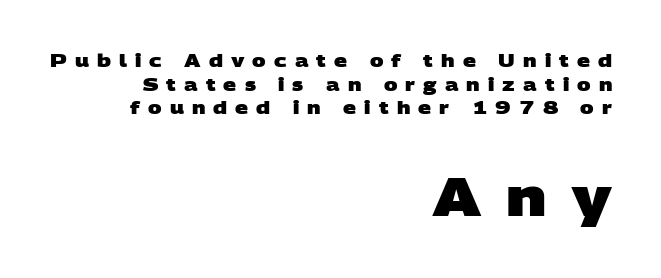
The image shows 54 px heavy, wide sans-serif type; set right-aligned, normal line spacing (1.31x), unusually wide letter spacing (+0.45 em), not underlined; the second (bottom) block is 3.0x larger; low stroke contrast and a large x-height.
